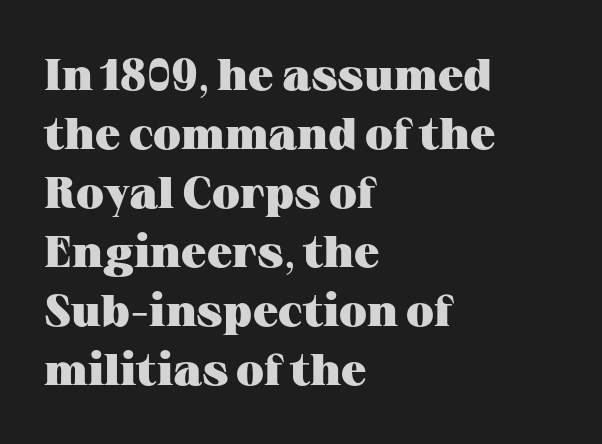
The image shows 45 px heavy, wide serif type, upright; set left-aligned, normal line spacing (1.31x), normal letter spacing, not underlined; medium stroke contrast and a medium x-height.
